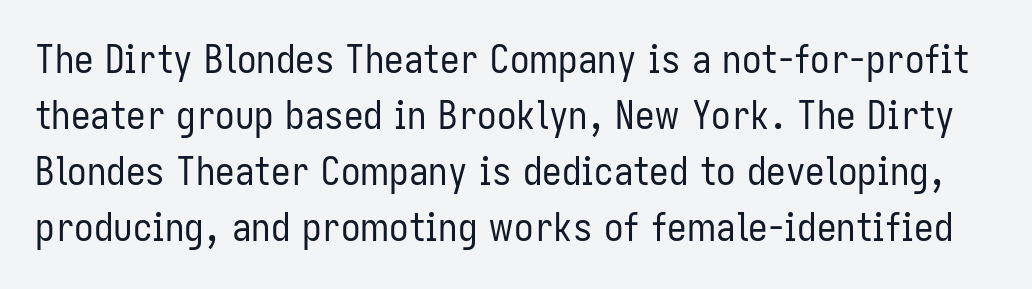
The image shows 39 px regular-weight, condensed sans-serif type, upright; set normal line spacing (1.44x), normal letter spacing, not underlined; low stroke contrast and a medium x-height.
